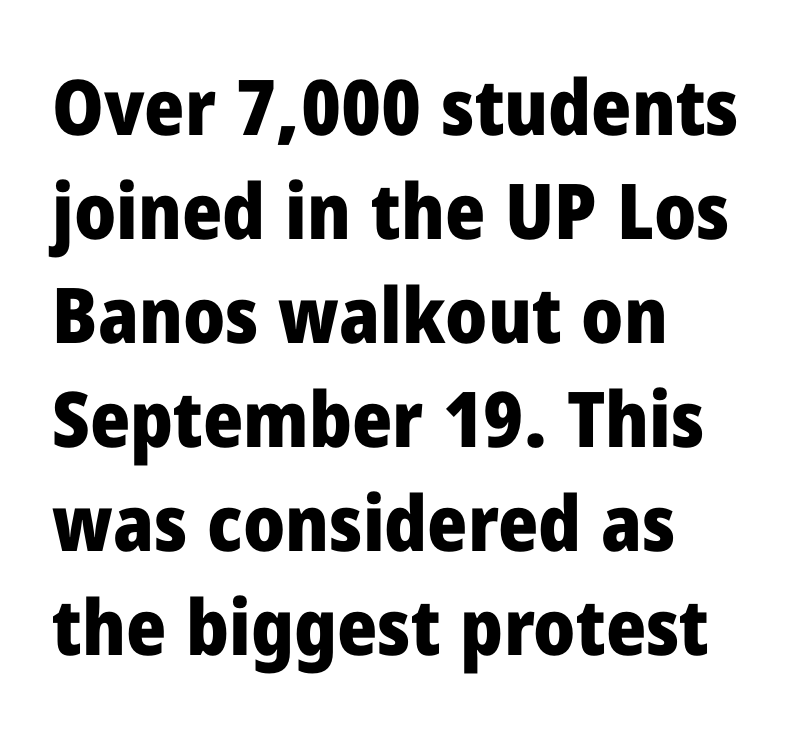
{"serif": "no", "italic": "no", "bold": "yes", "weight": "heavy", "width": "normal", "stroke_contrast": "low", "x_height": "medium", "monospaced": "no", "underline": "no", "align": "left", "line_spacing": "normal", "line_spacing_ratio": 1.35, "letter_spacing": "normal", "letter_spacing_em": 0.0, "glyph_px": 77}
